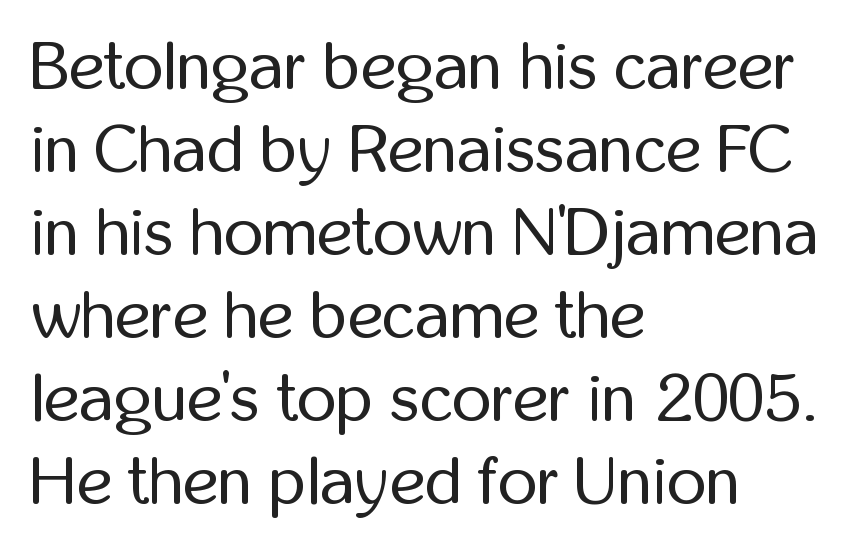
The image shows 68 px regular-weight, condensed sans-serif type, upright; set left-aligned, line spacing 1.22x, normal letter spacing, not underlined; low stroke contrast and a medium x-height.
